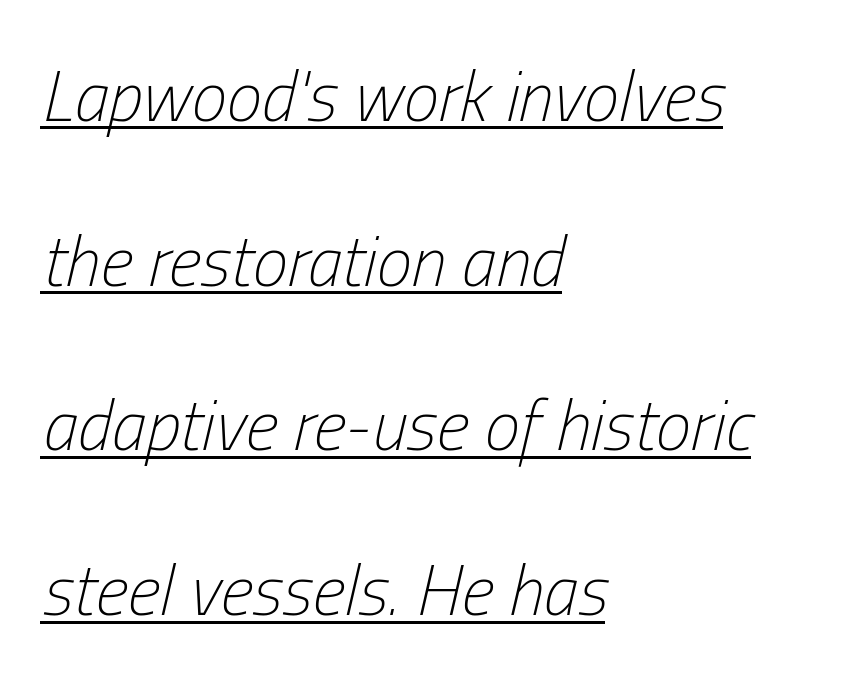
Here the glyphs are tracked normally, forming tight word shapes. You could not count columns in this text — the font is proportionally spaced. The letters are slanted; this is an italic face. This sample trades compactness for vertical openness between lines. A classic flush-left, rag-right setting is used for this passage. Summary of weight: not heavy and not bold.
